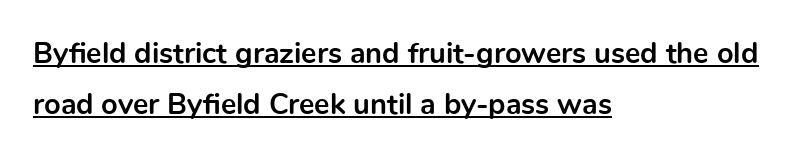
The letters carry no serifs — their stems end cleanly without finishing strokes. A typesetter would call this proportional, since set widths differ per character. I'd describe the lettering as bold — thick and assertive. Notice how the stems are strictly vertical — no italics here. The passage shown is underscored from start to finish.
